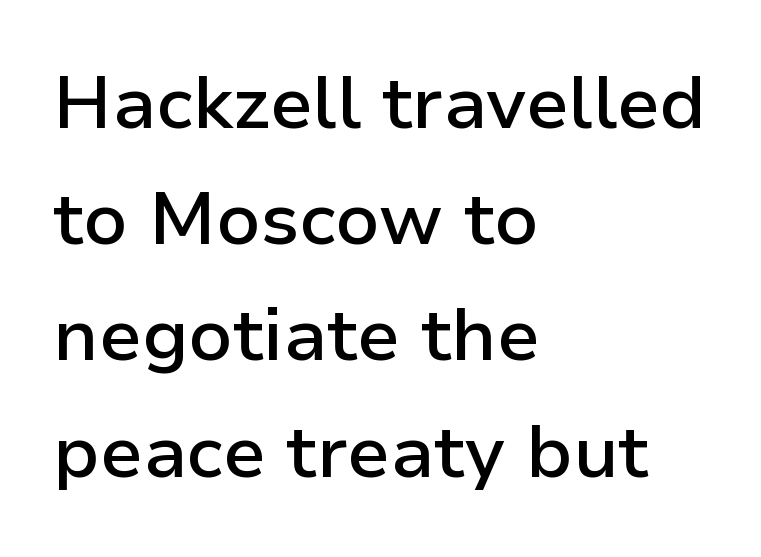
Q: Is the text bold? A: Semi-bold.
Q: Is the text italic (slanted)? A: No, it is upright.
Q: Is the typeface a serif or a sans-serif typeface? A: Sans-serif.
Q: Is the text underlined? A: No.
Q: How is the paragraph aligned? A: Left-aligned.
Q: Is the spacing between letters normal or unusually wide? A: Normal.
Q: Is the spacing between lines tight, normal or loose? A: Normal.
Q: Width (condensed, normal, or wide)? A: Normal.
Q: Stroke contrast? A: Low.
Q: x-height? A: Medium.
Q: Monospaced? A: No.
